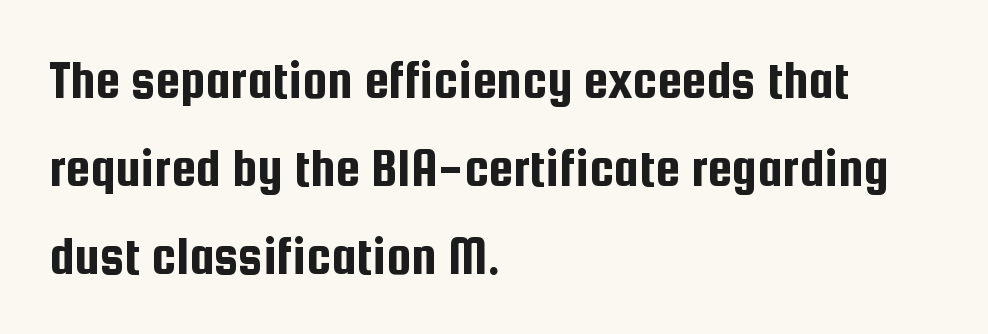
Plain, unruled lines of type. The rendering keeps characters at their native spacing. Do the letters lean? They stand straight. Is this a fixed-width face? No — the glyphs have proportional, varying widths. Successive baselines arrive at the customary interval. A student would call this left alignment; a typographer would say flush left, rag right.
